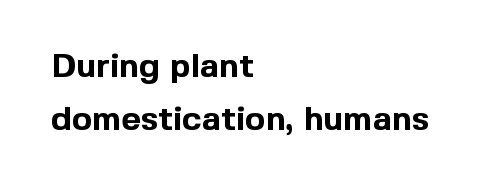
Looks like regular typesetting: each glyph gets only the width it needs. Is the letter spacing exaggerated? No — it looks like the ordinary default. Nope, not italic — everything's standing straight. The letters carry no serifs — their stems end cleanly without finishing strokes. Its strokes are broad and dark, the hallmark of bold type.
